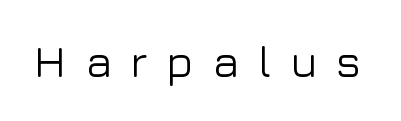
The image shows 44 px sans-serif type, upright; set unusually wide letter spacing (+0.42 em), not underlined; low stroke contrast and a medium x-height.
